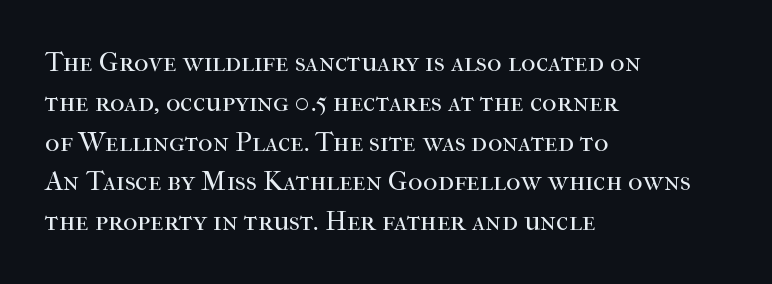
The image shows 28 px regular-weight serif type, upright; set left-aligned, normal line spacing (1.42x), normal letter spacing, not underlined; high stroke contrast and a medium x-height.
